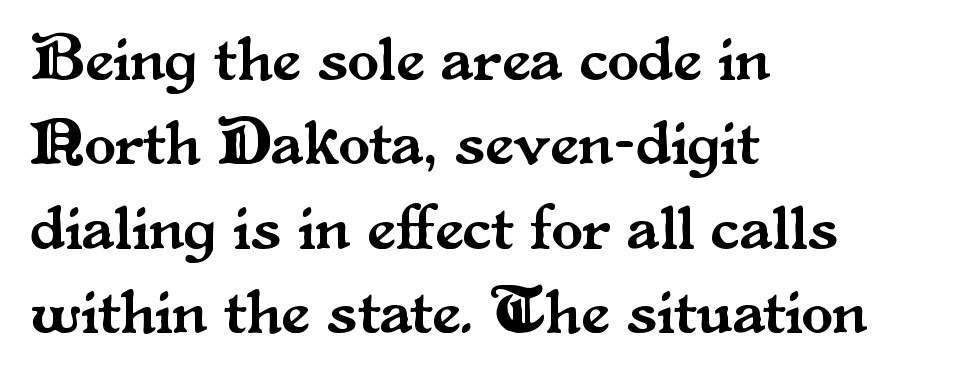
Q: Is the text italic (slanted)? A: No, it is upright.
Q: Is the typeface a serif or a sans-serif typeface? A: Serif.
Q: Is the text underlined? A: No.
Q: How is the paragraph aligned? A: Left-aligned.
Q: Is the spacing between letters normal or unusually wide? A: Normal.
Q: Is the spacing between lines tight, normal or loose? A: Normal.
Q: Width (condensed, normal, or wide)? A: Normal.
Q: Stroke contrast? A: Medium.
Q: x-height? A: Small.
Q: Monospaced? A: No.
